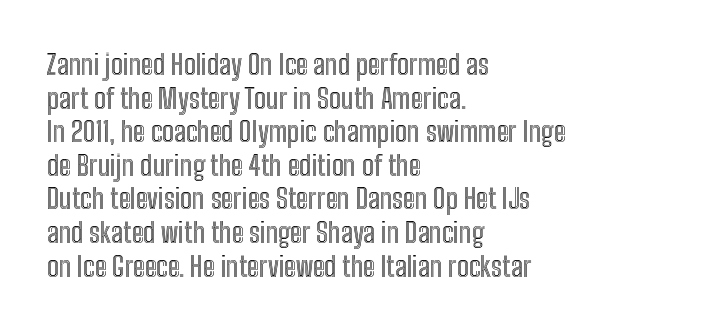
Q: Is the text italic (slanted)? A: No, it is upright.
Q: Is the text underlined? A: No.
Q: How is the paragraph aligned? A: Left-aligned.
Q: Is the spacing between letters normal or unusually wide? A: Normal.
Q: Width (condensed, normal, or wide)? A: Condensed.
Q: x-height? A: Medium.
Q: Monospaced? A: No.
